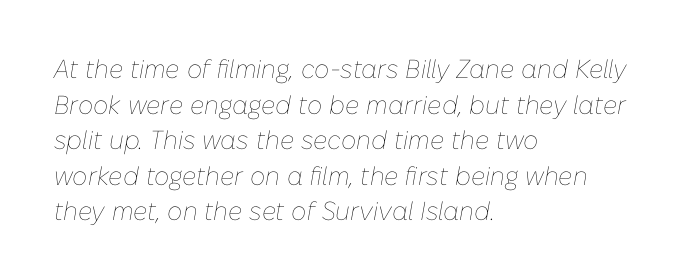
{"italic": "yes", "lean": "right", "slant_degrees": 10, "bold": "no", "underline": "no", "align": "left", "line_spacing": "normal", "line_spacing_ratio": 1.37, "letter_spacing": "normal", "letter_spacing_em": 0.0, "glyph_px": 26}
